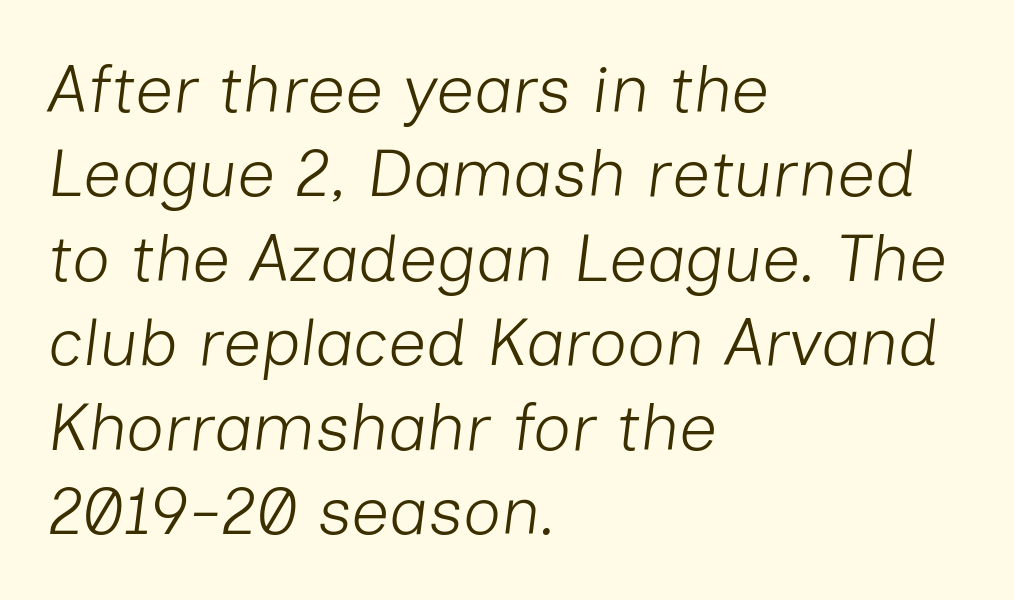
Q: Is the text bold? A: No.
Q: Is the text italic (slanted)? A: Yes, it leans right by about 7 degrees.
Q: Is the text underlined? A: No.
Q: How is the paragraph aligned? A: Left-aligned.
Q: Is the spacing between letters normal or unusually wide? A: Normal.
Q: Is the spacing between lines tight, normal or loose? A: Normal.
Q: Width (condensed, normal, or wide)? A: Normal.
Q: Stroke contrast? A: Low.
Q: x-height? A: Medium.
Q: Monospaced? A: No.
